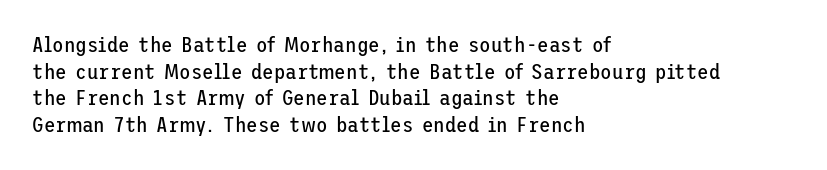
{"italic": "no", "bold": "no", "underline": "no", "align": "left", "line_spacing": "normal", "line_spacing_ratio": 1.27, "letter_spacing": "normal", "letter_spacing_em": 0.0, "glyph_px": 21}
